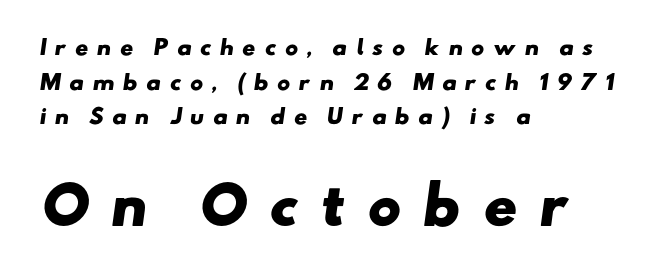
{"serif": "no", "bold": "yes", "weight": "heavy", "width": "wide", "stroke_contrast": "low", "x_height": "small", "monospaced": "no", "underline": "no", "align": "left", "line_spacing_ratio": 1.73, "letter_spacing": "wide", "letter_spacing_em": 0.41, "larger_block": "second", "size_ratio": 2.55, "glyph_px": 51}
